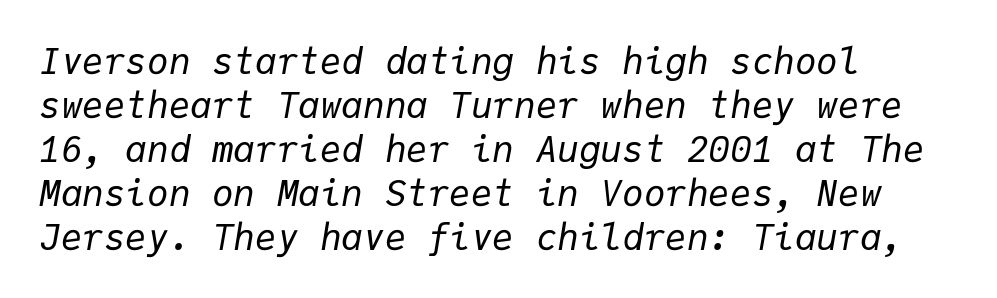
The image shows 36 px regular-weight type, italic (leaning right), monospaced; set left-aligned, line spacing 1.22x, normal letter spacing, not underlined; low stroke contrast and a medium x-height.
